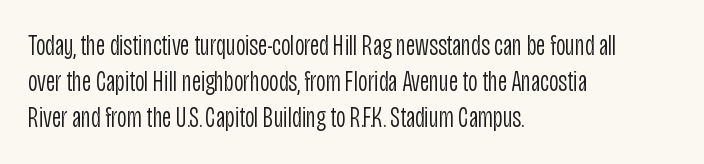
The strip under each line holds only bare page. How would I describe the line gaps? Plain and ordinary. The face used here is proportionally spaced, like ordinary book or web type. Honestly, the letter spacing is just normal — you wouldn't notice it.
